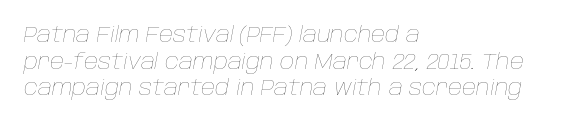
The gap between lines stays unmarked. Look at the tracking — it's just the regular setting, nothing added. Weight: in the light-to-regular range. This is oblique type, the kind used for emphasis or titles. The text block is weighted toward the left margin, trailing off unevenly rightward.
